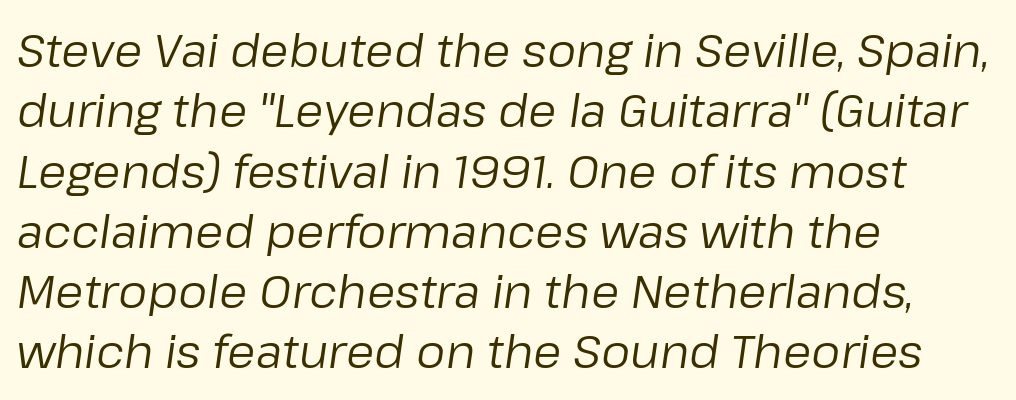
The image shows 46 px regular-weight type, italic (leaning right); set left-aligned, normal line spacing (1.31x), normal letter spacing, not underlined; low stroke contrast and a medium x-height.
